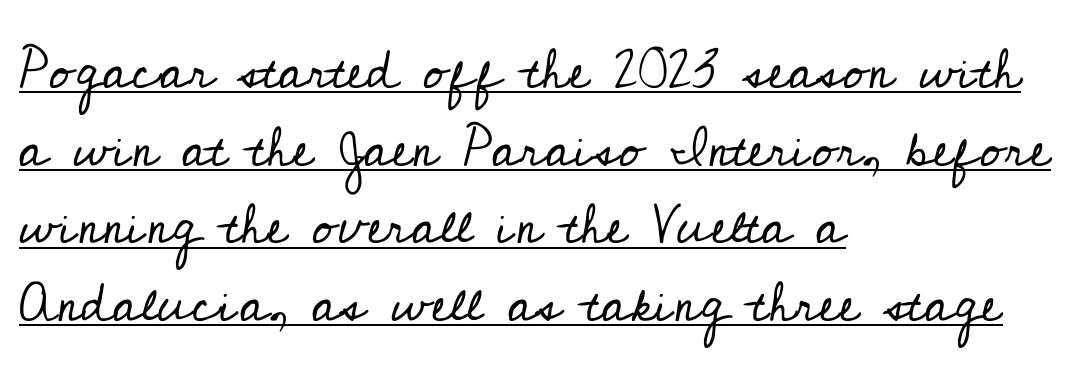
This is serif lettering, the kind often seen in printed books. Leftover space on each line is placed entirely after the last word. A light-to-regular cut is what we see here. What's the leading like? Ordinary, nothing unusual. Between one letter and the next there's only the usual sliver of space.
